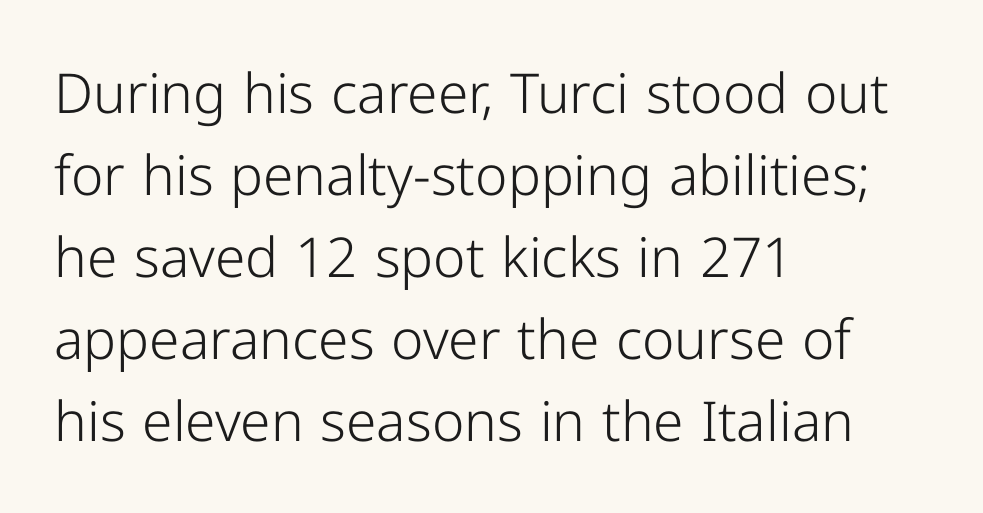
{"serif": "no", "italic": "no", "bold": "no", "weight": "light", "width": "normal", "stroke_contrast": "low", "x_height": "medium", "monospaced": "no", "underline": "no", "align": "left", "line_spacing": "normal", "line_spacing_ratio": 1.49, "letter_spacing": "normal", "letter_spacing_em": 0.0, "glyph_px": 55}
